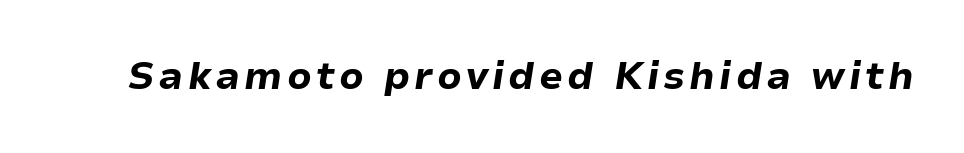
Q: Is the text bold? A: Yes.
Q: Is the text italic (slanted)? A: Yes, it leans right by about 9 degrees.
Q: Is the text underlined? A: No.
Q: Width (condensed, normal, or wide)? A: Normal.
Q: Stroke contrast? A: Low.
Q: x-height? A: Medium.
Q: Monospaced? A: No.
